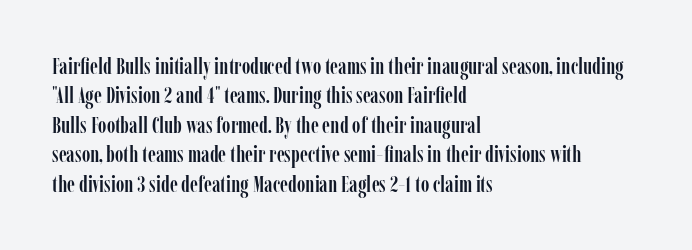
{"italic": "no", "underline": "no", "align": "left", "line_spacing": "normal", "line_spacing_ratio": 1.28, "letter_spacing": "normal", "letter_spacing_em": 0.0, "glyph_px": 23}
